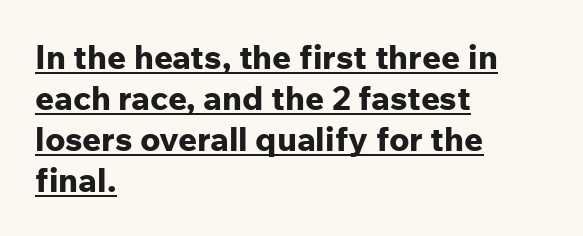
Underline: present. If you drew a ruler down the left edge, every line would touch it. Is there any slant? The stems are plumb. Spacing between characters is what you'd get straight out of the box. As a designer I'd log this as weight 700, bold.
